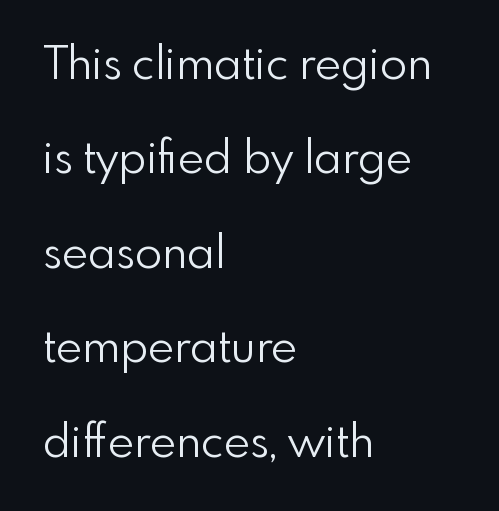
The lines are spread far apart with generous leading. Unmarked baselines from the first word to the last. This sample uses an upright cut, with every glyph sitting square on the baseline. Typeset ragged right — the left edge is the straight one. Look at the bottom of the vertical strokes: they stop flat, with no serifs. The letters sit at their default tracking, neither squeezed nor spread.
